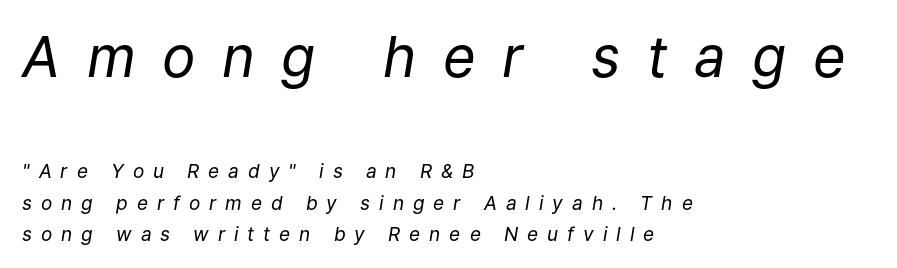
{"italic": "yes", "lean": "right", "slant_degrees": 9, "bold": "no", "weight": "regular", "width": "normal", "stroke_contrast": "low", "x_height": "medium", "monospaced": "no", "underline": "no", "align": "left", "line_spacing": "normal", "line_spacing_ratio": 1.65, "letter_spacing": "wide", "letter_spacing_em": 0.47, "larger_block": "first", "size_ratio": 2.95, "glyph_px": 56}
